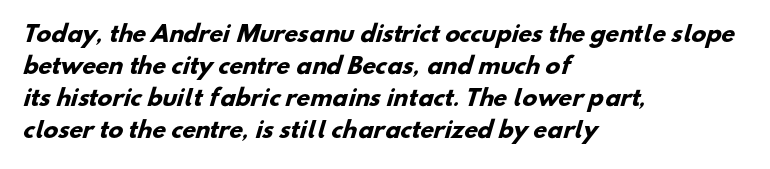
{"bold": "yes", "underline": "no", "align": "left", "line_spacing": "normal", "line_spacing_ratio": 1.46, "letter_spacing": "normal", "letter_spacing_em": 0.0, "glyph_px": 22}
